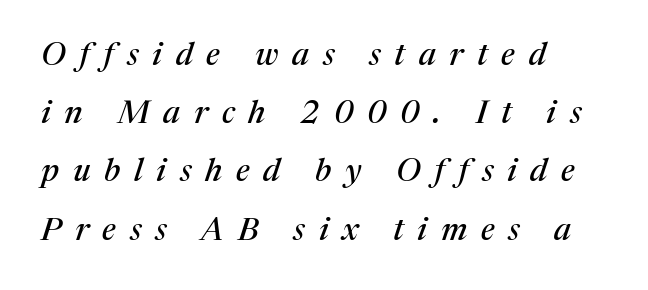
The image shows 32 px serif type, italic (leaning right); set left-aligned, line spacing 1.82x, unusually wide letter spacing (+0.43 em), not underlined; medium stroke contrast and a medium x-height.
